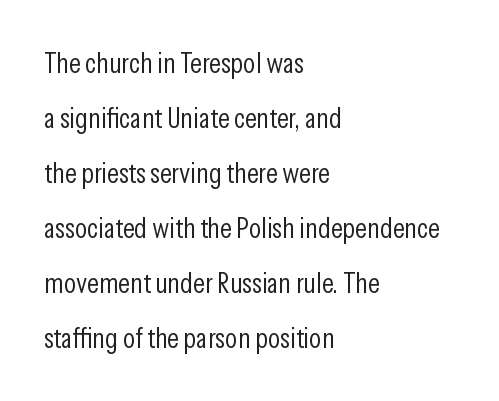
The image shows 29 px light, condensed sans-serif type, upright; set left-aligned, loose line spacing (1.9x), normal letter spacing, not underlined; low stroke contrast and a medium x-height.
